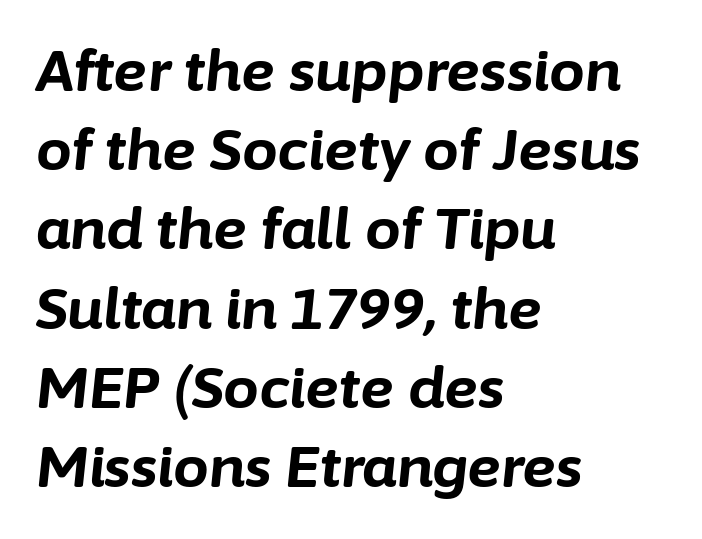
The image shows 57 px bold type, italic (leaning right); set left-aligned, normal line spacing (1.39x), normal letter spacing, not underlined; low stroke contrast and a medium x-height.
